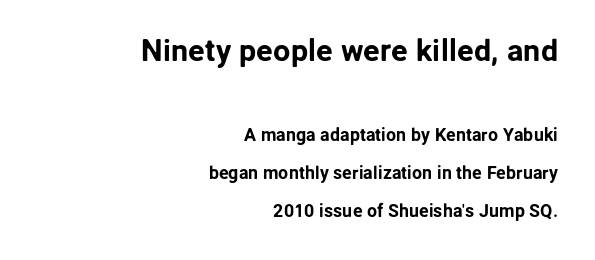
{"serif": "no", "italic": "no", "width": "normal", "stroke_contrast": "low", "x_height": "medium", "monospaced": "no", "underline": "no", "align": "right", "line_spacing": "loose", "line_spacing_ratio": 2.11, "letter_spacing": "normal", "letter_spacing_em": 0.0, "larger_block": "first", "size_ratio": 1.72, "glyph_px": 31}
